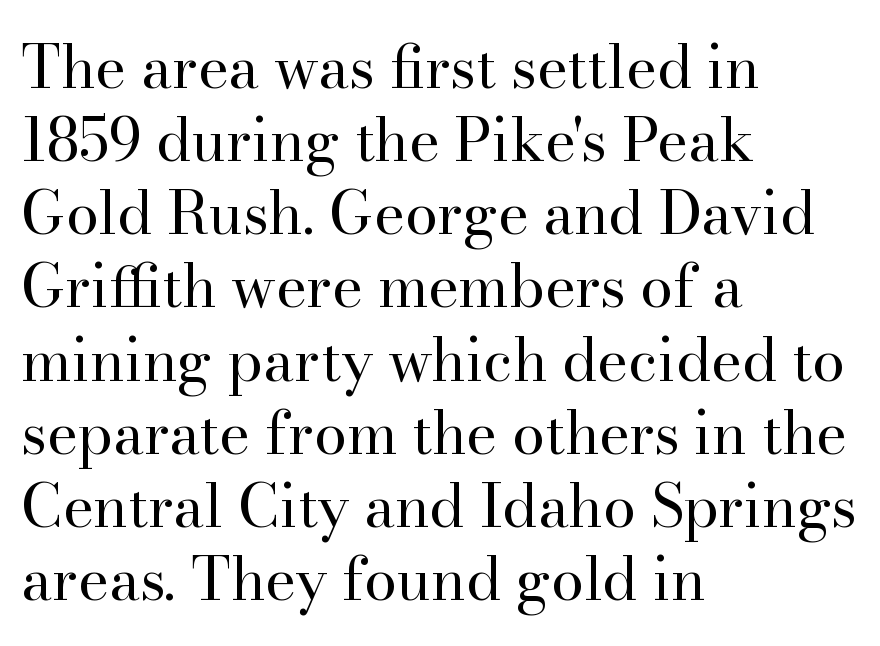
Q: Is the text bold? A: No.
Q: Is the text italic (slanted)? A: No, it is upright.
Q: Is the typeface a serif or a sans-serif typeface? A: Serif.
Q: Is the text underlined? A: No.
Q: How is the paragraph aligned? A: Left-aligned.
Q: Is the spacing between letters normal or unusually wide? A: Normal.
Q: Width (condensed, normal, or wide)? A: Normal.
Q: Stroke contrast? A: High.
Q: x-height? A: Small.
Q: Monospaced? A: No.
